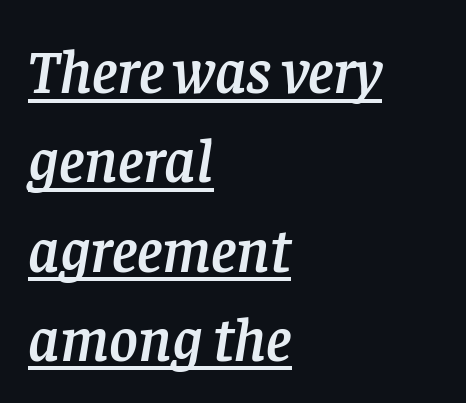
{"serif": "yes", "italic": "yes", "lean": "right", "slant_degrees": 8, "width": "normal", "stroke_contrast": "low", "x_height": "large", "monospaced": "no", "underline": "yes", "align": "left", "line_spacing": "normal", "line_spacing_ratio": 1.44, "letter_spacing": "normal", "letter_spacing_em": 0.0, "glyph_px": 62}
